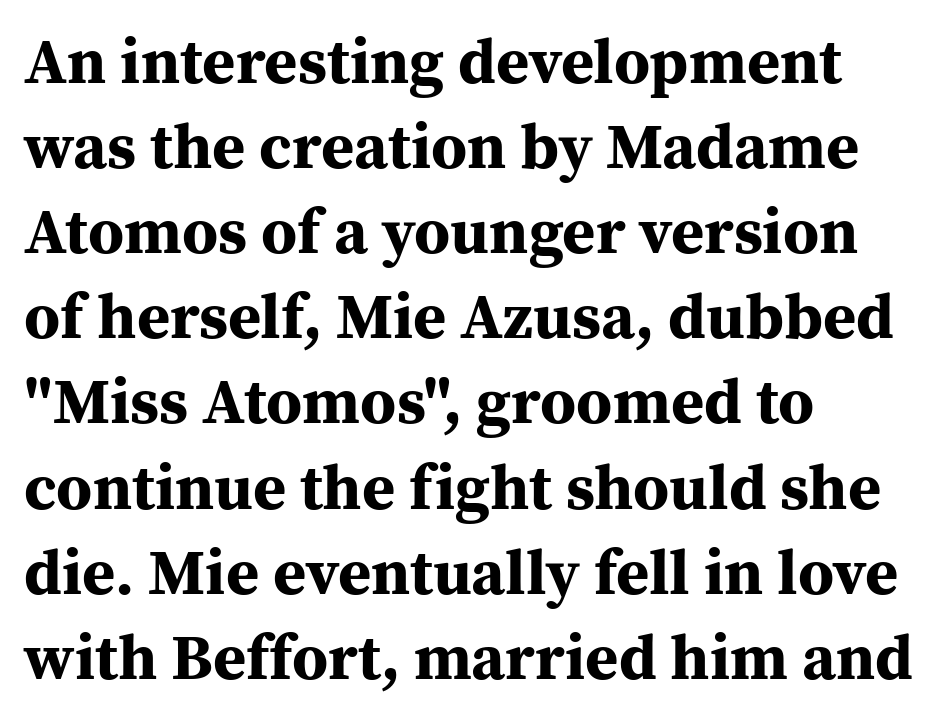
The image shows 64 px bold serif type, upright; set left-aligned, normal line spacing (1.33x), normal letter spacing, not underlined; medium stroke contrast and a medium x-height.
